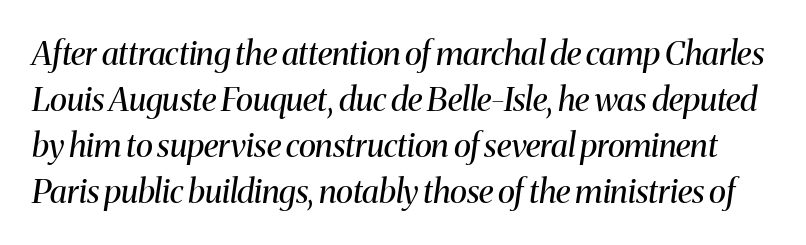
The image shows 33 px regular-weight serif type, italic (leaning right); set normal line spacing (1.39x), normal letter spacing, not underlined; medium stroke contrast and a medium x-height.
